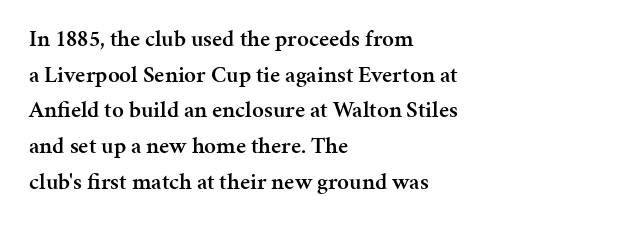
Q: Is the text bold? A: Semi-bold.
Q: Is the text italic (slanted)? A: No, it is upright.
Q: Is the text underlined? A: No.
Q: How is the paragraph aligned? A: Left-aligned.
Q: Is the spacing between letters normal or unusually wide? A: Normal.
Q: Is the spacing between lines tight, normal or loose? A: Normal.
